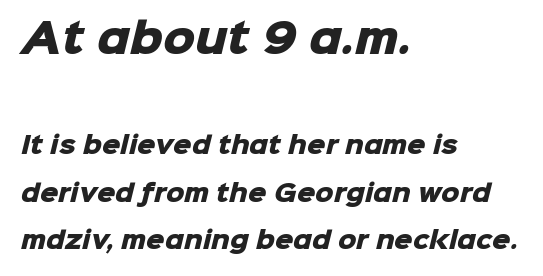
Visually the block forms a straight wall on the left and a jagged coastline on the right. This sample uses plain, unmodified letter spacing. Two sizes are in play, and the larger belongs to the first block. Set as a true bold cut, around the 700 mark.
